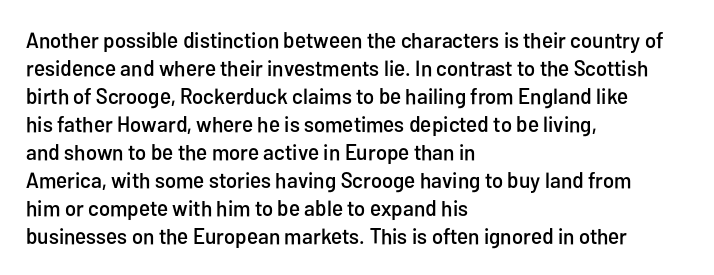
In terms of leading, this rendering sits right in the middle. Do the letters lean? They stand straight. These lines stack with their left ends in a neat column. The zone under the glyphs is completely vacant. The letters sit at their default tracking, neither squeezed nor spread.
